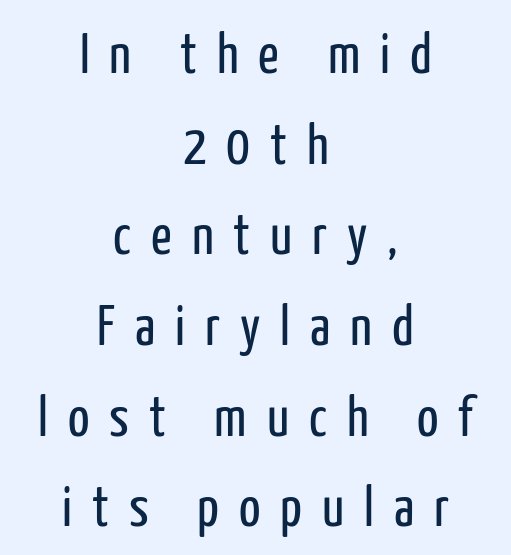
The image shows 57 px regular-weight, condensed sans-serif type, upright; set centered, normal line spacing (1.59x), unusually wide letter spacing (+0.35 em), not underlined; low stroke contrast and a medium x-height.
